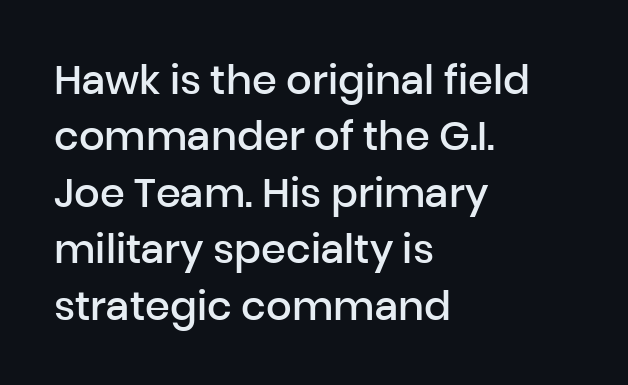
Posture: upright roman. How are the letters spaced? Ordinarily, with no added tracking. A student would call this left alignment; a typographer would say flush left, rag right. Leading matches the norm, producing a regular column. You can tell from the bare stems that sans-serif type was used. These words are printed semibold, heavier than regular yet not bold.
